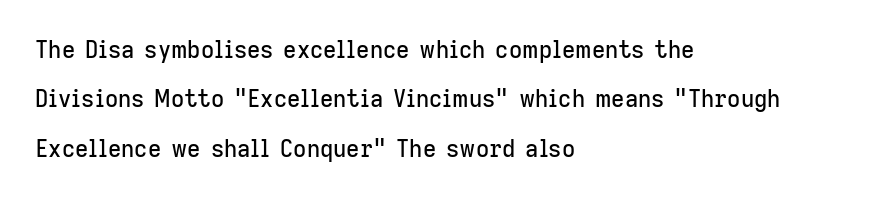
Q: Is the text italic (slanted)? A: No, it is upright.
Q: Is the text underlined? A: No.
Q: How is the paragraph aligned? A: Left-aligned.
Q: Is the spacing between letters normal or unusually wide? A: Normal.
Q: Is the spacing between lines tight, normal or loose? A: Loose.
